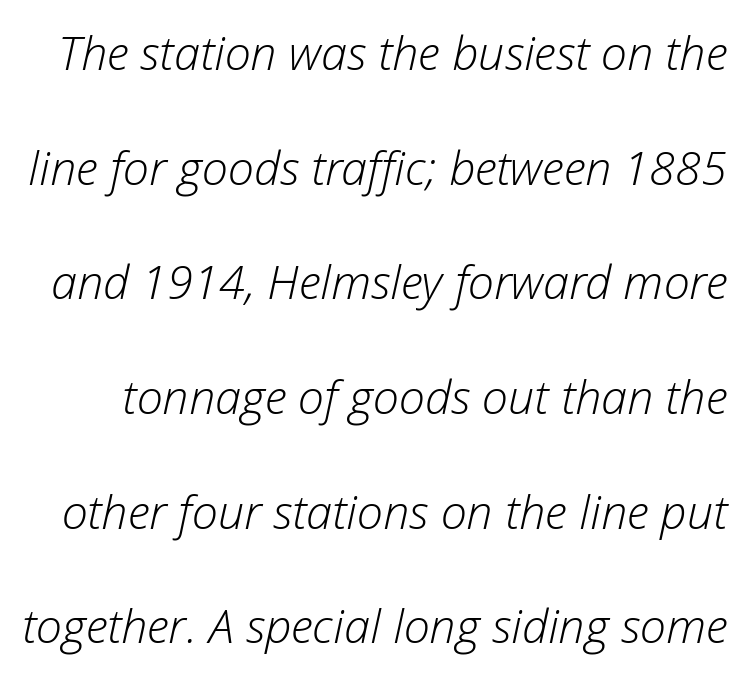
Q: Is the text bold? A: No.
Q: Is the text italic (slanted)? A: Yes, it leans right by about 12 degrees.
Q: Is the text underlined? A: No.
Q: Is the spacing between letters normal or unusually wide? A: Normal.
Q: Is the spacing between lines tight, normal or loose? A: Loose.
Q: Width (condensed, normal, or wide)? A: Normal.
Q: Stroke contrast? A: Low.
Q: x-height? A: Medium.
Q: Monospaced? A: No.
